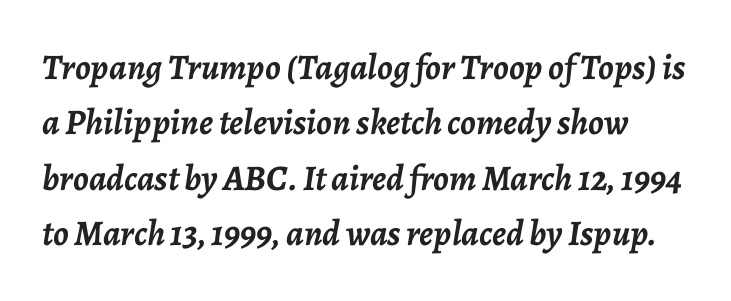
A typesetter would call this proportional, since set widths differ per character. Plenty of ink on the page — the face is bold. Observe the lean: these are italic letterforms. Anything drawn beneath the words? Only blank space.
